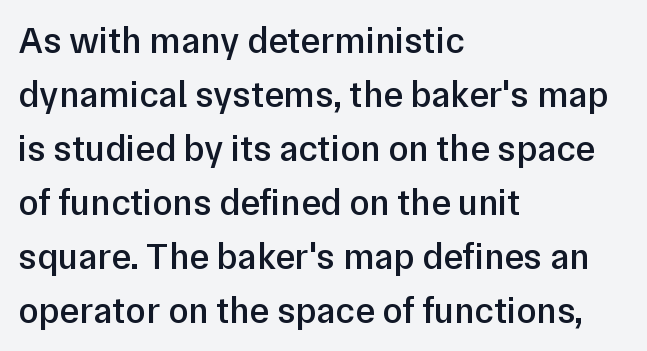
Q: Is the text bold? A: Semi-bold.
Q: Is the text italic (slanted)? A: No, it is upright.
Q: Is the typeface a serif or a sans-serif typeface? A: Sans-serif.
Q: Is the text underlined? A: No.
Q: How is the paragraph aligned? A: Left-aligned.
Q: Is the spacing between letters normal or unusually wide? A: Normal.
Q: Is the spacing between lines tight, normal or loose? A: Normal.
Q: Width (condensed, normal, or wide)? A: Normal.
Q: Stroke contrast? A: Low.
Q: x-height? A: Medium.
Q: Monospaced? A: No.
